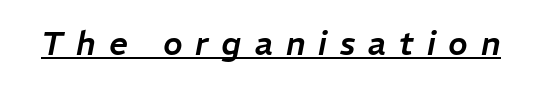
Q: Is the text italic (slanted)? A: Yes, it leans right by about 11 degrees.
Q: Is the text underlined? A: Yes.
Q: Is the spacing between letters normal or unusually wide? A: Unusually wide.
Q: Width (condensed, normal, or wide)? A: Normal.
Q: Stroke contrast? A: Low.
Q: x-height? A: Medium.
Q: Monospaced? A: No.
